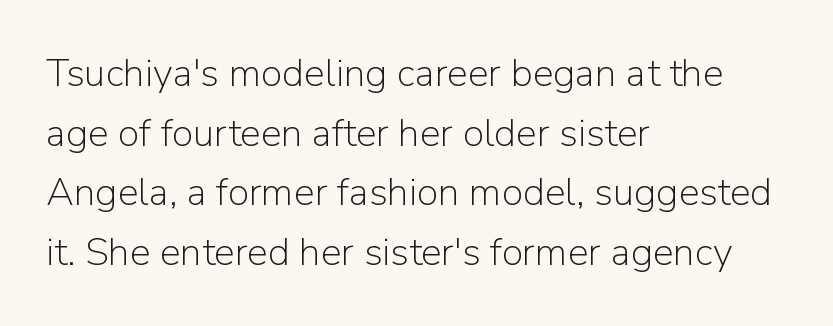
Q: Is the text bold? A: No.
Q: Is the text italic (slanted)? A: No, it is upright.
Q: Is the typeface a serif or a sans-serif typeface? A: Sans-serif.
Q: Is the text underlined? A: No.
Q: How is the paragraph aligned? A: Left-aligned.
Q: Is the spacing between letters normal or unusually wide? A: Normal.
Q: Is the spacing between lines tight, normal or loose? A: Normal.
Q: Width (condensed, normal, or wide)? A: Normal.
Q: Stroke contrast? A: Low.
Q: x-height? A: Medium.
Q: Monospaced? A: No.
